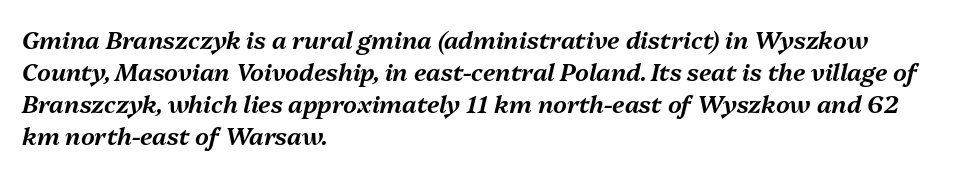
The image shows 24 px text type, italic (leaning right); set left-aligned, normal line spacing (1.34x), normal letter spacing, not underlined.
